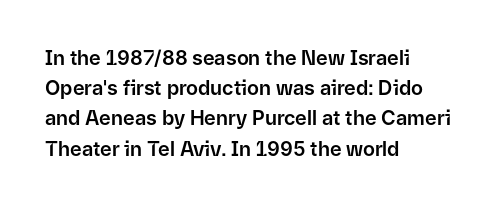
Words float on clear page, feet unadorned. Quick note: not italic, upright. Is there much room between lines? A standard amount, neither cramped nor airy. This sample is left-justified, so line endings fall wherever the words run out. Between one letter and the next there's only the usual sliver of space.
